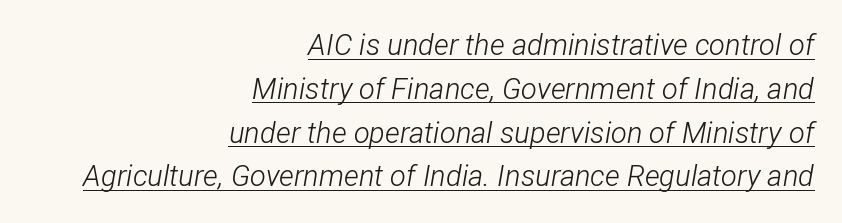
The image shows 29 px light, condensed type, italic (leaning right); set right-aligned, normal line spacing (1.51x), normal letter spacing, underlined; low stroke contrast and a medium x-height.
